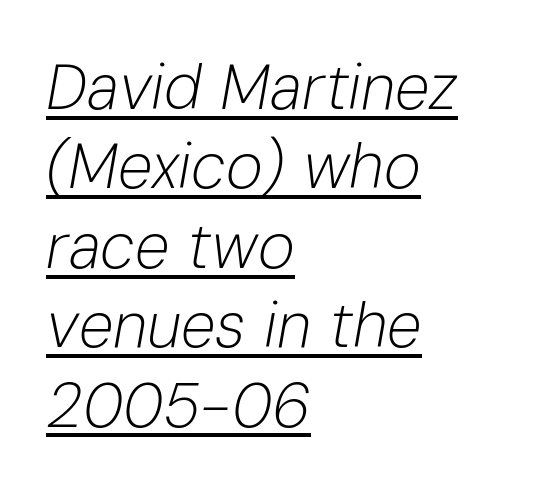
{"italic": "yes", "lean": "right", "slant_degrees": 10, "bold": "no", "weight": "light", "width": "normal", "stroke_contrast": "low", "x_height": "medium", "monospaced": "no", "underline": "yes", "align": "left", "line_spacing": "normal", "line_spacing_ratio": 1.26, "letter_spacing": "normal", "letter_spacing_em": 0.0, "glyph_px": 63}
